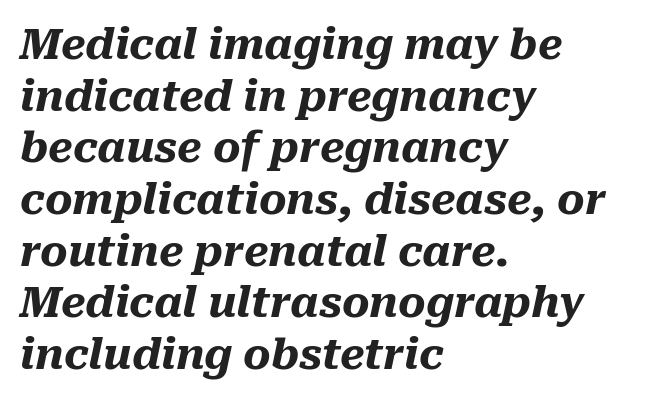
The image shows 42 px heavy type, italic (leaning right); set left-aligned, line spacing 1.23x, normal letter spacing, not underlined; medium stroke contrast and a medium x-height.
